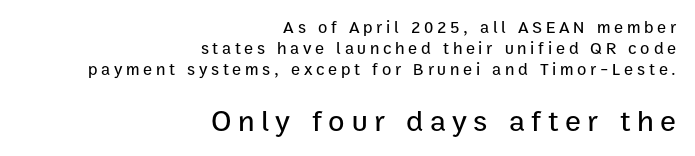
The image shows 30 px sans-serif type, upright; set right-aligned, normal line spacing (1.25x), unusually wide letter spacing (+0.22 em), not underlined; the second (bottom) block is 1.76x larger; low stroke contrast and a medium x-height.
